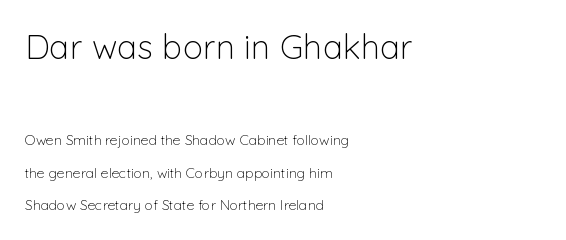
The image shows 34 px light sans-serif type, upright; set left-aligned, loose line spacing (2.32x), normal letter spacing, not underlined; the first (top) block is 2.43x larger; low stroke contrast and a medium x-height.
